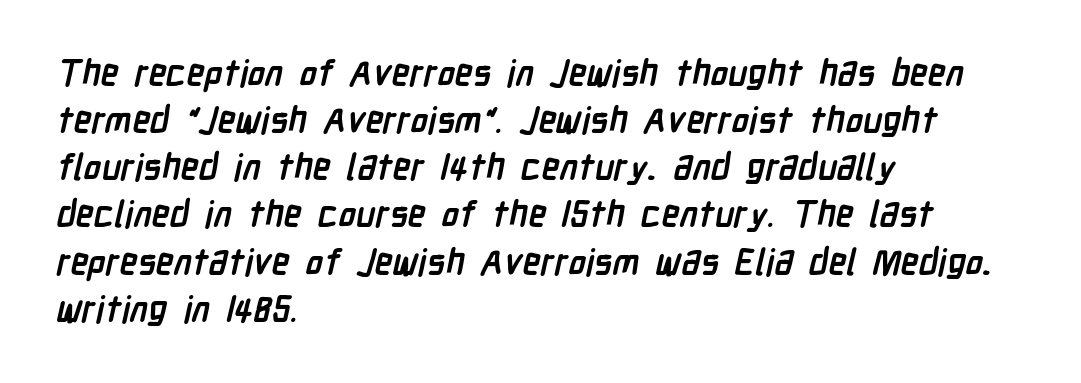
Q: Is the text bold? A: Yes.
Q: Is the typeface a serif or a sans-serif typeface? A: Sans-serif.
Q: Is the text underlined? A: No.
Q: How is the paragraph aligned? A: Left-aligned.
Q: Is the spacing between letters normal or unusually wide? A: Normal.
Q: Is the spacing between lines tight, normal or loose? A: Normal.
Q: Width (condensed, normal, or wide)? A: Condensed.
Q: Stroke contrast? A: Low.
Q: x-height? A: Medium.
Q: Monospaced? A: No.
